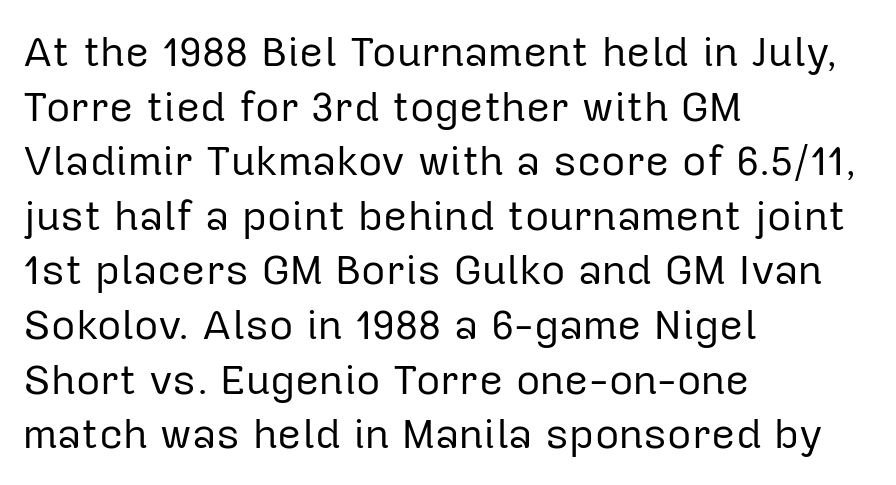
These lines stack with their left ends in a neat column. Is the stroke heavy? The answer is a plain regular-or-lighter. To sum up the face: it is a sans, with no serifs. A typesetter would call this proportional, since set widths differ per character.
